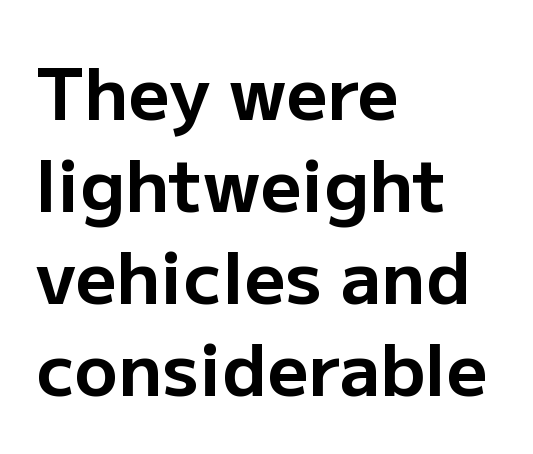
Serif or sans? Sans — the stroke terminals are bare. Ordinary non-slanted type is in use. Bold? Absolutely — the strokes are thick and heavy. Does the copy run flush right? No — it runs flush left. The face used here is rendered with its standard letterfit. Interline gaps are of average width in this sample.
